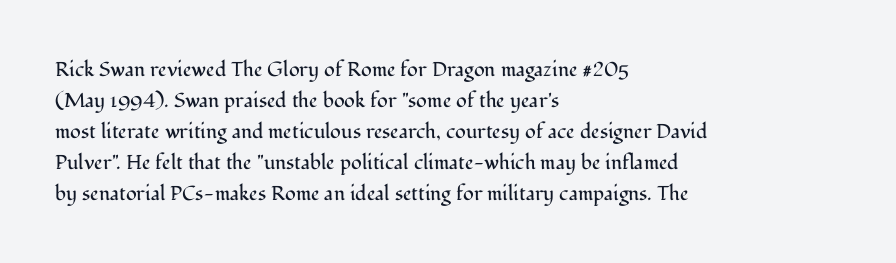
The image shows 20 px text type, upright; set left-aligned, normal line spacing (1.55x), normal letter spacing, not underlined.
